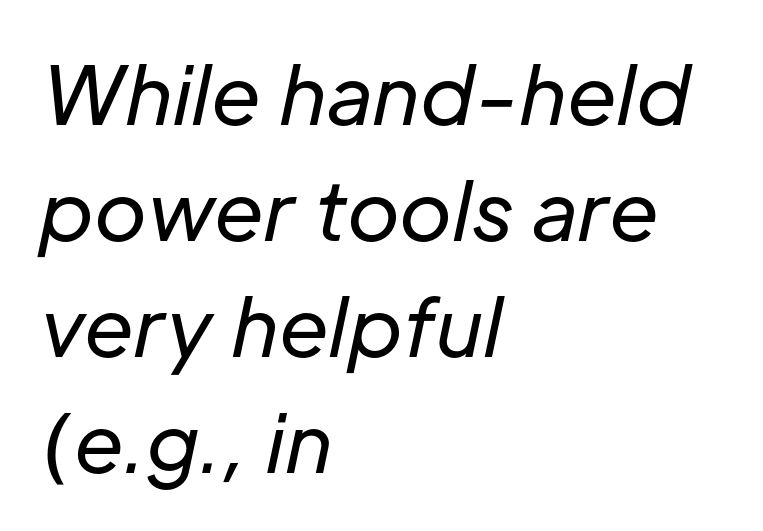
Q: Is the text bold? A: No.
Q: Is the text italic (slanted)? A: Yes, it leans right by about 12 degrees.
Q: Is the text underlined? A: No.
Q: How is the paragraph aligned? A: Left-aligned.
Q: Is the spacing between letters normal or unusually wide? A: Normal.
Q: Is the spacing between lines tight, normal or loose? A: Normal.
Q: Width (condensed, normal, or wide)? A: Normal.
Q: Stroke contrast? A: Low.
Q: x-height? A: Medium.
Q: Monospaced? A: No.
